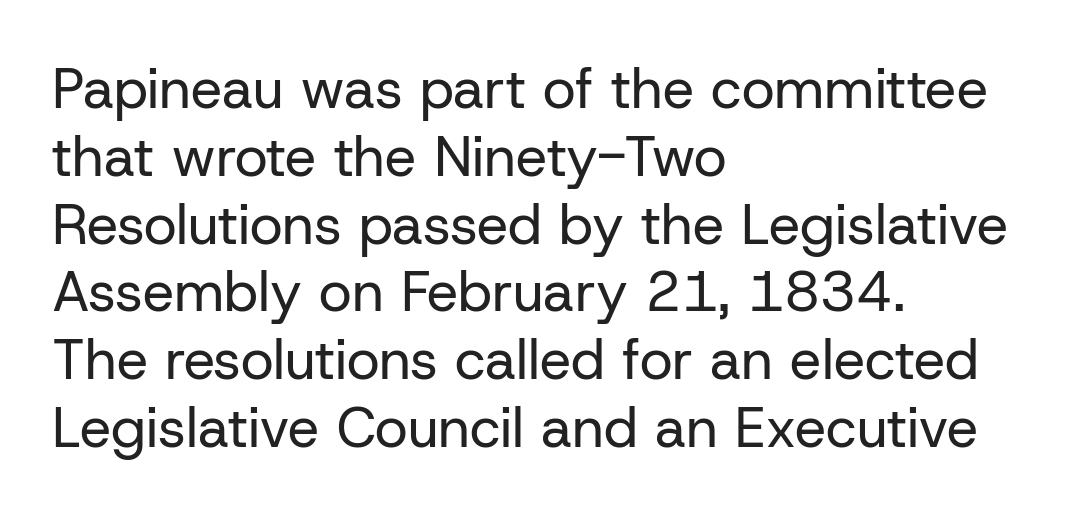
The image shows 56 px regular-weight sans-serif type, upright; set left-aligned, line spacing 1.21x, normal letter spacing, not underlined; low stroke contrast and a medium x-height.
